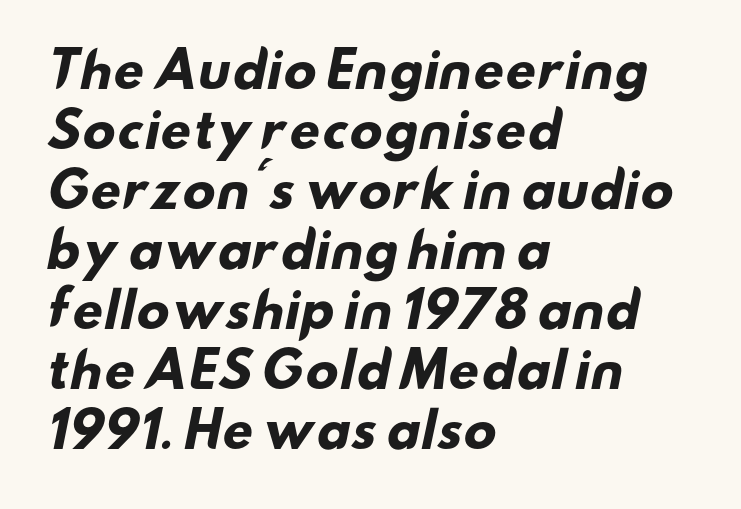
{"serif": "no", "bold": "yes", "weight": "heavy", "width": "wide", "stroke_contrast": "low", "x_height": "small", "monospaced": "no", "underline": "no", "align": "left", "line_spacing": "normal", "line_spacing_ratio": 1.25, "letter_spacing": "normal", "letter_spacing_em": 0.0, "glyph_px": 48}
